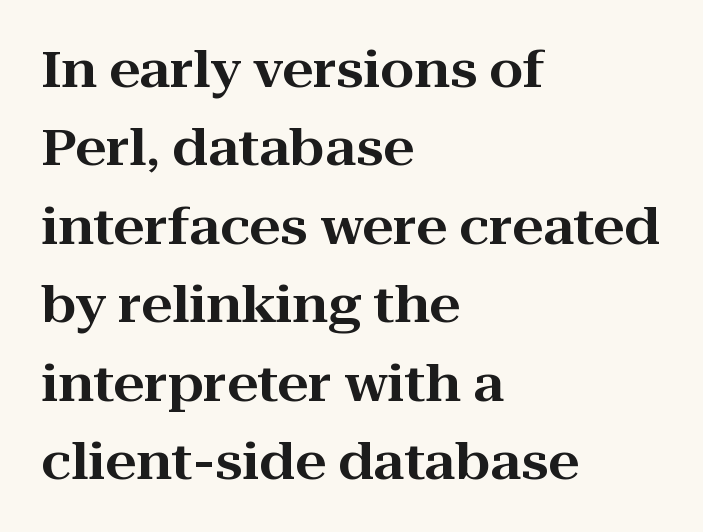
Clear beneath every line of the passage. A student would call this left alignment; a typographer would say flush left, rag right. The lettering holds an erect, upright posture throughout. What's the leading like? Ordinary, nothing unusual. The passage shown is typeset with a serif family. Note the varied advance widths — an 'i' is clearly narrower than an 'm'.
